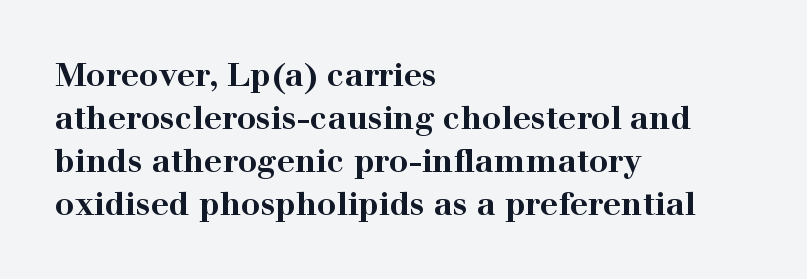
Q: Is the text bold? A: Yes.
Q: Is the text italic (slanted)? A: No, it is upright.
Q: Is the typeface a serif or a sans-serif typeface? A: Serif.
Q: Is the text underlined? A: No.
Q: How is the paragraph aligned? A: Left-aligned.
Q: Is the spacing between letters normal or unusually wide? A: Normal.
Q: Is the spacing between lines tight, normal or loose? A: Normal.
Q: Width (condensed, normal, or wide)? A: Wide.
Q: Stroke contrast? A: High.
Q: x-height? A: Medium.
Q: Monospaced? A: No.
